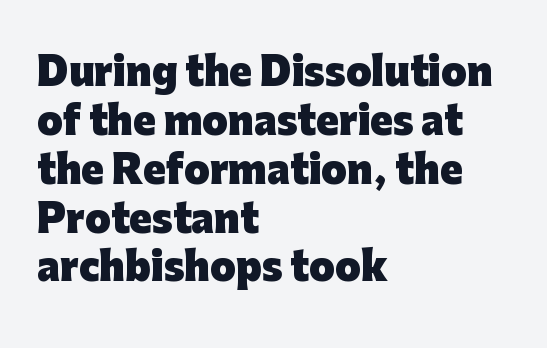
A clean baseline with only descenders dipping below it. The type is set solid horizontally, with unmodified tracking. The lines sit at an ordinary, default distance from one another. As a designer I'd log this as weight 700, bold. Each letter keeps its own natural width here, so spacing adapts to shape. The specimen reads as upright at a glance.
